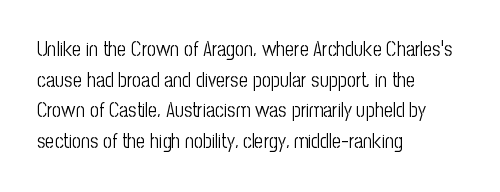
The image shows 20 px text type, upright; set left-aligned, normal line spacing (1.53x), normal letter spacing, not underlined.
